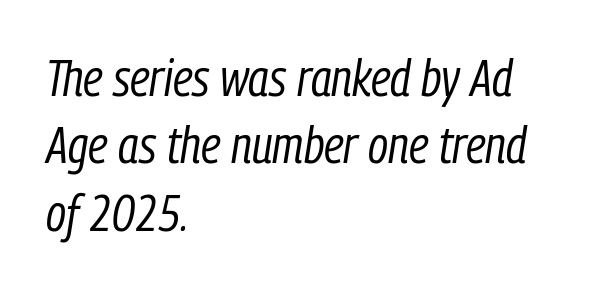
The image shows 51 px regular-weight, condensed type, italic (leaning right); set left-aligned, normal line spacing (1.32x), normal letter spacing, not underlined; low stroke contrast and a medium x-height.
